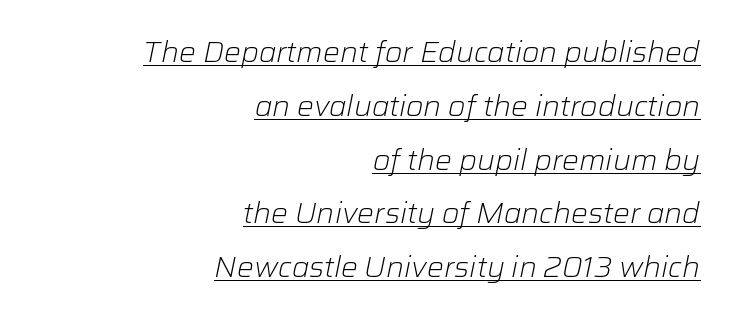
Q: Is the text bold? A: No.
Q: Is the text italic (slanted)? A: Yes, it leans right by about 12 degrees.
Q: Is the text underlined? A: Yes.
Q: How is the paragraph aligned? A: Right-aligned.
Q: Is the spacing between letters normal or unusually wide? A: Normal.
Q: Is the spacing between lines tight, normal or loose? A: Loose.
Q: Width (condensed, normal, or wide)? A: Normal.
Q: Stroke contrast? A: Low.
Q: x-height? A: Medium.
Q: Monospaced? A: No.
